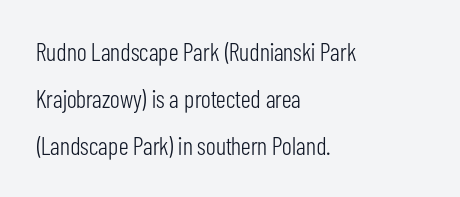
{"italic": "no", "bold": "no", "underline": "no", "align": "left", "line_spacing_ratio": 1.89, "letter_spacing": "normal", "letter_spacing_em": 0.0, "glyph_px": 25}
